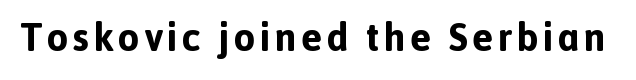
{"serif": "no", "italic": "no", "bold": "yes", "weight": "bold", "width": "normal", "x_height": "medium", "monospaced": "no", "underline": "no", "glyph_px": 39}
